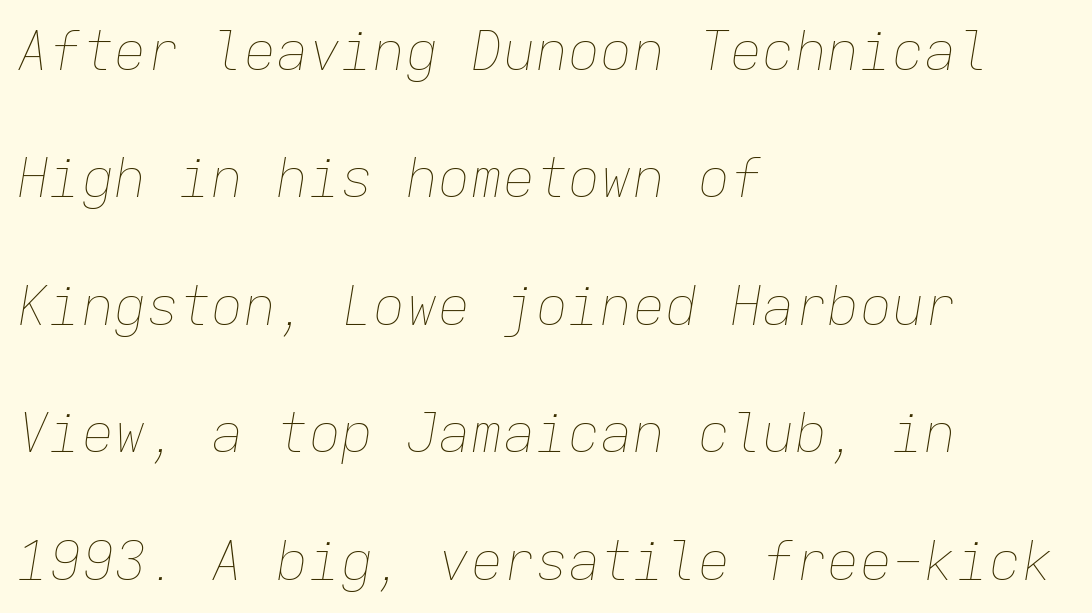
Q: Is the text bold? A: No.
Q: Is the text italic (slanted)? A: Yes, it leans right by about 9 degrees.
Q: Is the text underlined? A: No.
Q: How is the paragraph aligned? A: Left-aligned.
Q: Is the spacing between letters normal or unusually wide? A: Normal.
Q: Is the spacing between lines tight, normal or loose? A: Loose.
Q: Width (condensed, normal, or wide)? A: Normal.
Q: Stroke contrast? A: Low.
Q: x-height? A: Medium.
Q: Monospaced? A: Yes.
